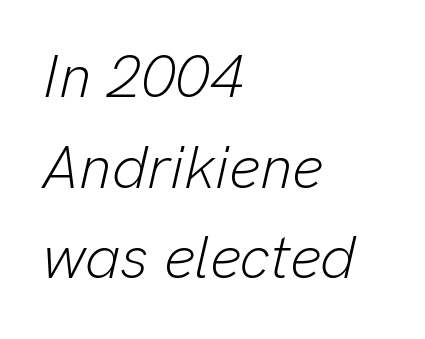
The specimen omits any rule beneath the text block's lines. Weight: regular or lighter. Where is the straight margin? On the left. The tracking reads as untouched default to a designer's eye.
